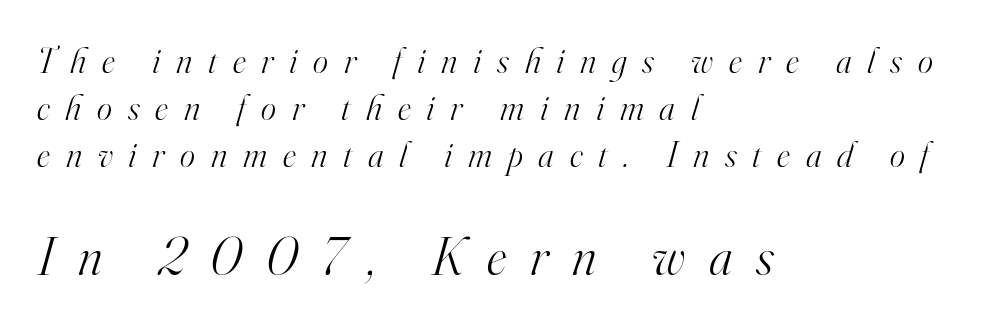
These lines are rendered in a variable-pitch font. Underlining? Definitely not there. Size contrast runs from small at the top to large at the bottom. The font's italic variant was chosen for this text. On a weight scale, this lands at 450 or below.
